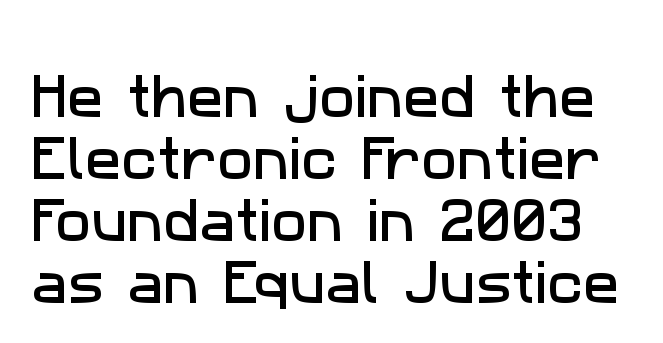
The rendering uses natural spacing where letterforms have individual widths. The strip under each line holds only bare page. These lines are composed in type without serifs. Each word holds together tightly as a unit, with standard inter-letter gaps. The vertical gap from one line to the next is medium.
